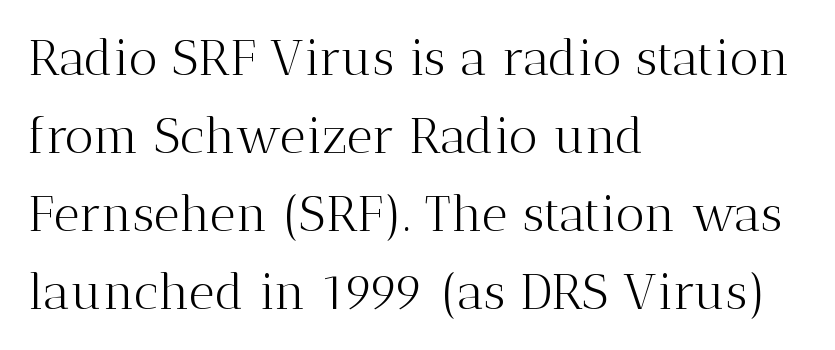
{"serif": "yes", "italic": "no", "bold": "no", "weight": "light", "width": "normal", "stroke_contrast": "medium", "x_height": "medium", "monospaced": "no", "underline": "no", "align": "left", "line_spacing": "normal", "line_spacing_ratio": 1.56, "letter_spacing": "normal", "letter_spacing_em": 0.0, "glyph_px": 50}
